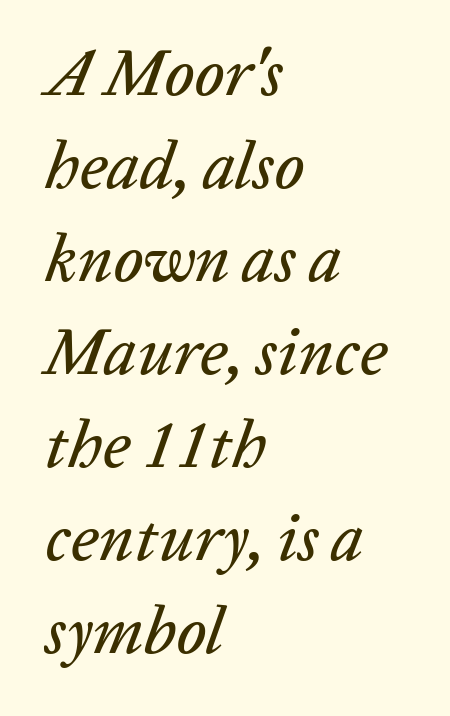
The image shows 66 px text type, italic (leaning right); set left-aligned, normal line spacing (1.41x), normal letter spacing, not underlined; low stroke contrast and a medium x-height.
